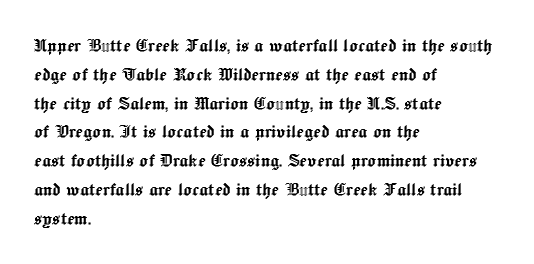
Q: Is the text italic (slanted)? A: No, it is upright.
Q: Is the text underlined? A: No.
Q: How is the paragraph aligned? A: Left-aligned.
Q: Is the spacing between letters normal or unusually wide? A: Normal.
Q: Is the spacing between lines tight, normal or loose? A: Normal.
